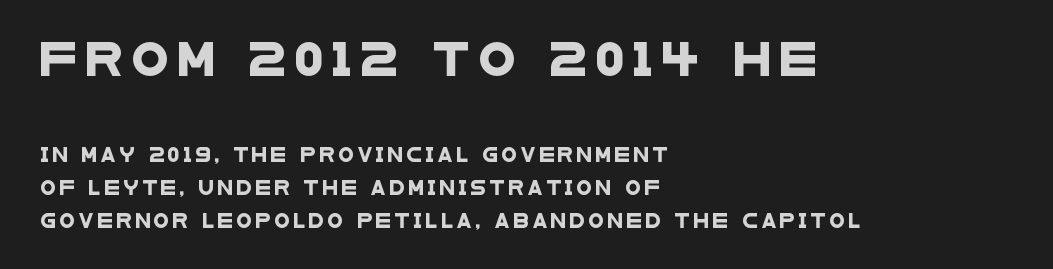
Q: Is the typeface a serif or a sans-serif typeface? A: Sans-serif.
Q: Is the text underlined? A: No.
Q: How is the paragraph aligned? A: Left-aligned.
Q: Is the spacing between letters normal or unusually wide? A: Unusually wide.
Q: Is the spacing between lines tight, normal or loose? A: Loose.
Q: Which block of text is set in a larger size, the first (top) or the second (bottom)? A: The first (top) one.
Q: Width (condensed, normal, or wide)? A: Wide.
Q: Stroke contrast? A: Low.
Q: x-height? A: Large.
Q: Monospaced? A: No.
